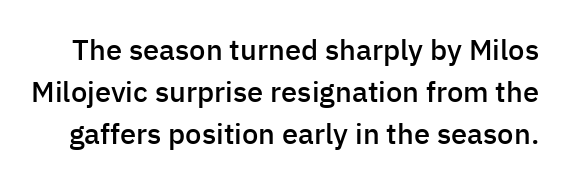
Posture: straight, roman, zero tilt. The space directly below the letters is spotless. Is the type bold? Partly — it's a semibold, heavier than regular but not fully bold. Interline gaps are of average width in this sample. The font family rendered here belongs to the sans-serif group. Do the characters align in a grid? No, the font is proportional.
